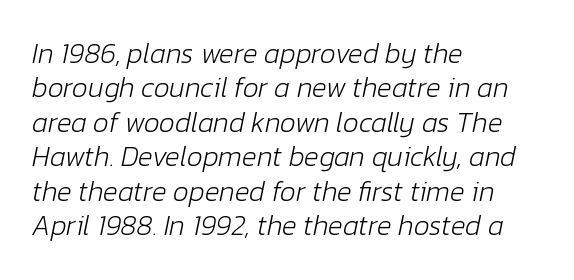
{"italic": "yes", "lean": "right", "slant_degrees": 12, "bold": "no", "weight": "light", "width": "normal", "stroke_contrast": "low", "x_height": "medium", "monospaced": "no", "underline": "no", "align": "left", "line_spacing_ratio": 1.23, "letter_spacing": "normal", "letter_spacing_em": 0.0, "glyph_px": 28}
